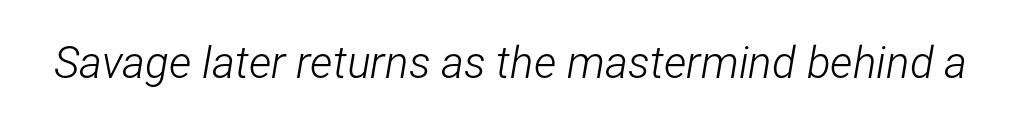
The image shows 44 px light, condensed type, italic (leaning right); set normal letter spacing, not underlined; low stroke contrast and a medium x-height.
